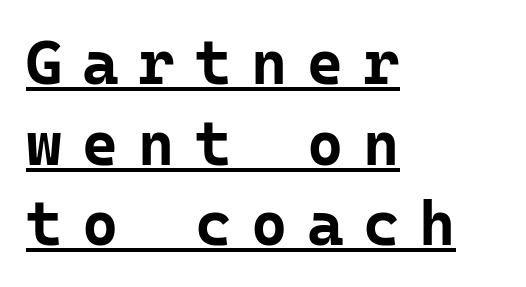
The image shows 62 px bold sans-serif type, upright, monospaced; set left-aligned, normal line spacing (1.3x), unusually wide letter spacing (+0.32 em), underlined; low stroke contrast and a medium x-height.
